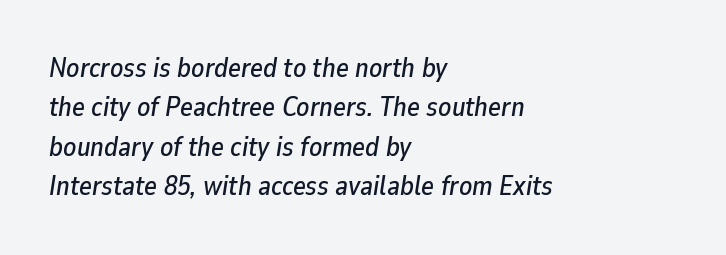
Quick note: underline off. Caption: multi-line text, flush left, ragged right. The gaps between neighbouring characters are ordinary and unremarkable. Whoever set this chose a conventional vertical rhythm. Notice how the stems are inclined rather than vertical — that's the hallmark of italics.
